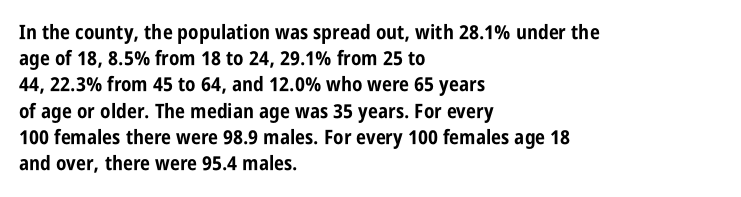
{"italic": "no", "bold": "yes", "underline": "no", "align": "left", "line_spacing": "normal", "line_spacing_ratio": 1.31, "letter_spacing": "normal", "letter_spacing_em": 0.0, "glyph_px": 20}
